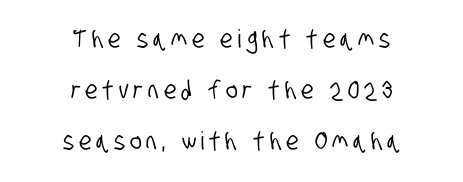
{"underline": "no", "align": "center", "line_spacing": "loose", "line_spacing_ratio": 2.05, "letter_spacing": "wide", "letter_spacing_em": 0.2, "glyph_px": 25}
